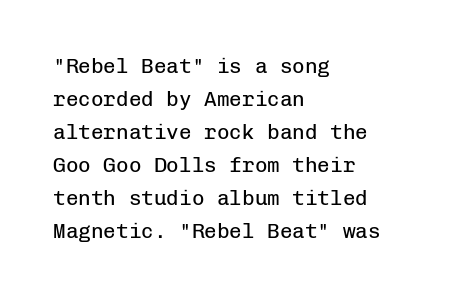
{"italic": "no", "bold": "no", "underline": "no", "align": "left", "line_spacing": "normal", "line_spacing_ratio": 1.57, "letter_spacing": "normal", "letter_spacing_em": 0.0, "glyph_px": 21}
